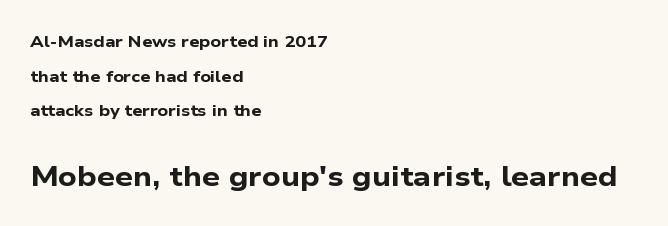
Reading top to bottom, the characters get bigger at the block break. The designer went with a sans here, leaving each stem footless. The string is rendered with underlining switched off. The paragraph has a hard left edge and a soft right edge. The rendering uses a large line-height, opening up the rows.
